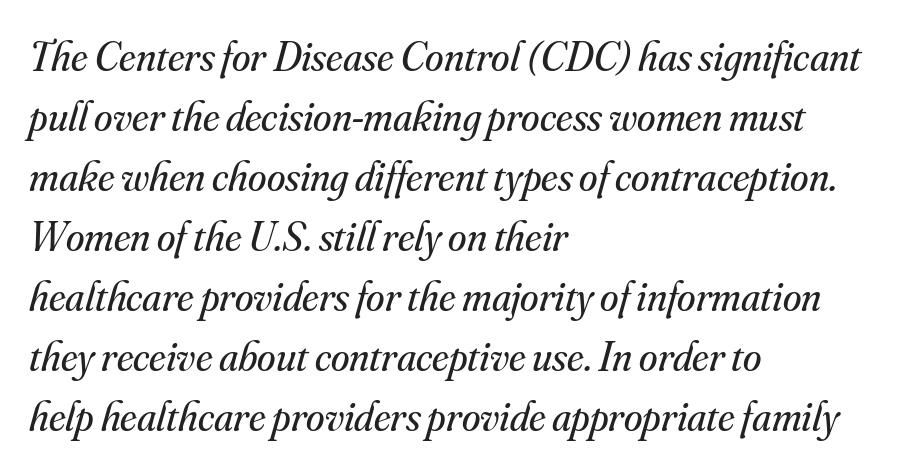
{"serif": "yes", "italic": "yes", "lean": "right", "slant_degrees": 16, "bold": "no", "weight": "regular", "width": "normal", "stroke_contrast": "medium", "x_height": "small", "monospaced": "no", "underline": "no", "align": "left", "line_spacing": "normal", "line_spacing_ratio": 1.43, "letter_spacing": "normal", "letter_spacing_em": 0.0, "glyph_px": 42}
